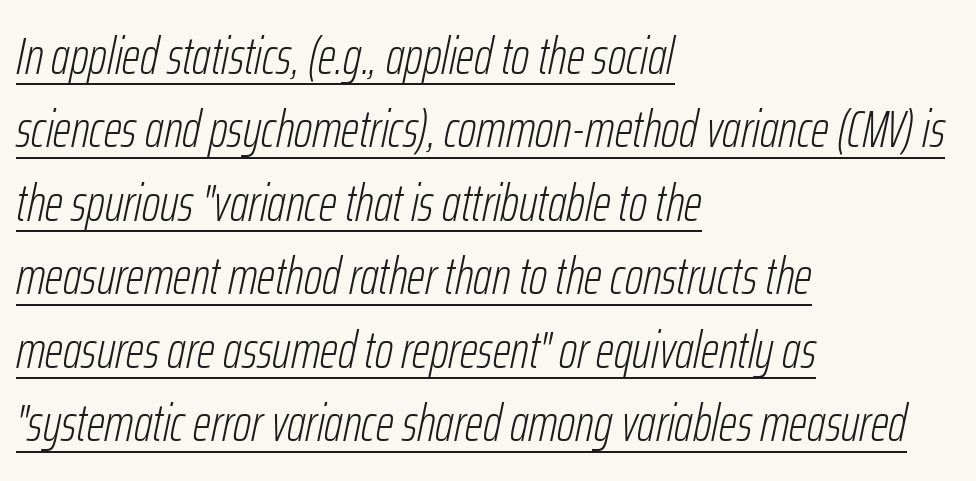
Q: Is the text bold? A: No.
Q: Is the text italic (slanted)? A: Yes, it leans right by about 12 degrees.
Q: Is the text underlined? A: Yes.
Q: How is the paragraph aligned? A: Left-aligned.
Q: Is the spacing between letters normal or unusually wide? A: Normal.
Q: Is the spacing between lines tight, normal or loose? A: Normal.
Q: Width (condensed, normal, or wide)? A: Condensed.
Q: Stroke contrast? A: Low.
Q: x-height? A: Medium.
Q: Monospaced? A: No.
